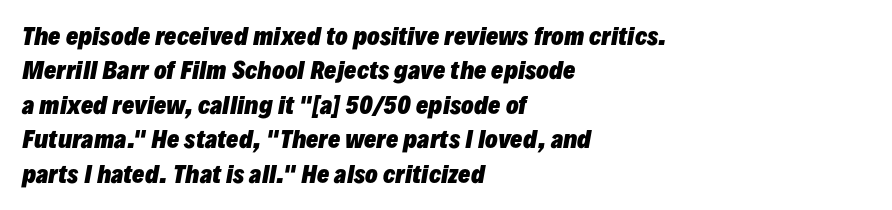
The image shows 23 px bold type, italic (leaning right); set left-aligned, normal line spacing (1.5x), normal letter spacing, not underlined.
